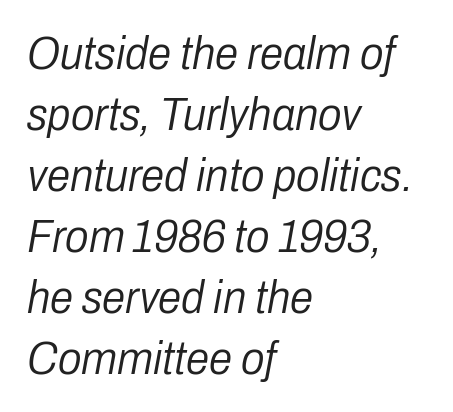
The image shows 47 px light, condensed type, italic (leaning right); set left-aligned, normal line spacing (1.3x), normal letter spacing, not underlined; low stroke contrast and a medium x-height.
